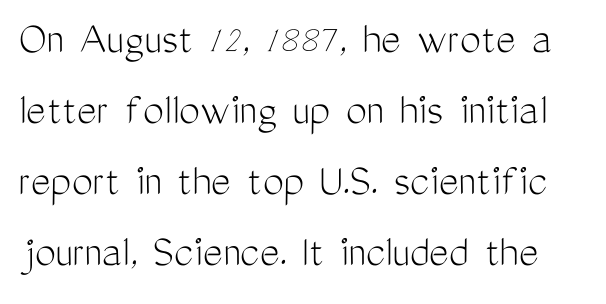
These lines are composed in type without serifs. Note the varied advance widths — an 'i' is clearly narrower than an 'm'. A typesetter would call this zero additional tracking. Tall strokes in this sample are plumb rather than angled. The area under the type is left untouched. One glance says typical: line gaps are just what's usual.
